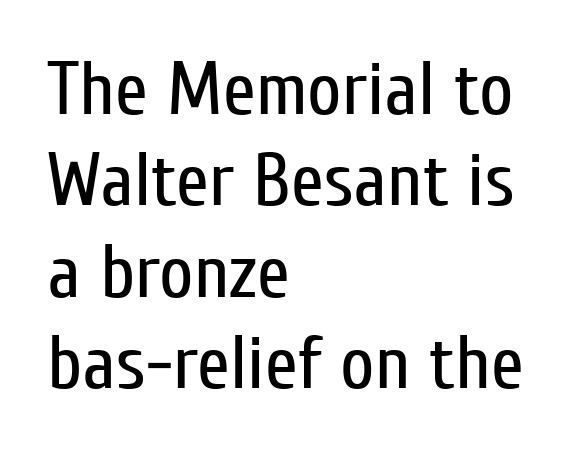
Q: Is the text bold? A: No.
Q: Is the text italic (slanted)? A: No, it is upright.
Q: Is the typeface a serif or a sans-serif typeface? A: Sans-serif.
Q: Is the text underlined? A: No.
Q: How is the paragraph aligned? A: Left-aligned.
Q: Is the spacing between letters normal or unusually wide? A: Normal.
Q: Width (condensed, normal, or wide)? A: Condensed.
Q: Stroke contrast? A: Low.
Q: x-height? A: Medium.
Q: Monospaced? A: No.
